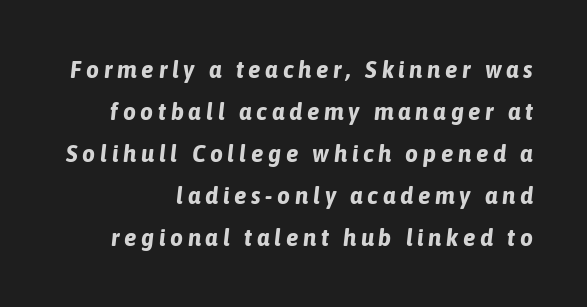
Q: Is the text bold? A: Yes.
Q: Is the text italic (slanted)? A: Yes, it leans right by about 6 degrees.
Q: Is the text underlined? A: No.
Q: How is the paragraph aligned? A: Right-aligned.
Q: Is the spacing between lines tight, normal or loose? A: Normal.
